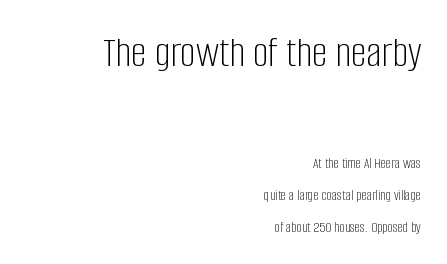
The leading is generous, giving the passage an open texture. Caption: face not bold, strokes unweighted. Size contrast runs from large at the top to small at the bottom. The tracking reads as untouched default to a designer's eye.
